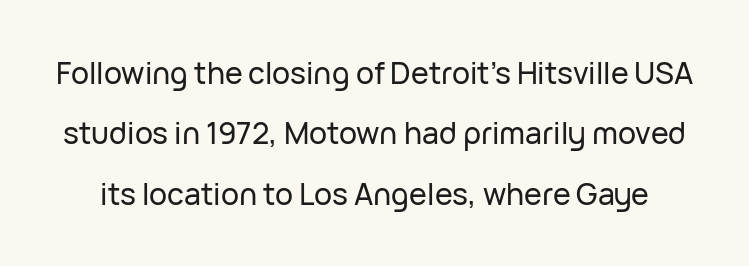
{"serif": "no", "italic": "no", "width": "normal", "stroke_contrast": "low", "x_height": "medium", "monospaced": "no", "underline": "no", "line_spacing": "loose", "line_spacing_ratio": 2.01, "letter_spacing": "normal", "letter_spacing_em": 0.0, "glyph_px": 30}
